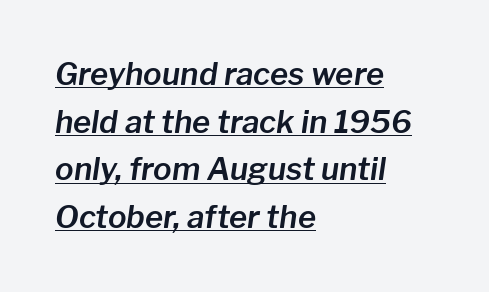
The face used here appears with an underline applied. A typesetter would call this proportional, since set widths differ per character. The ragged edge is on the right, which tells us the setting is flush left. How would I describe the line gaps? Plain and ordinary.
